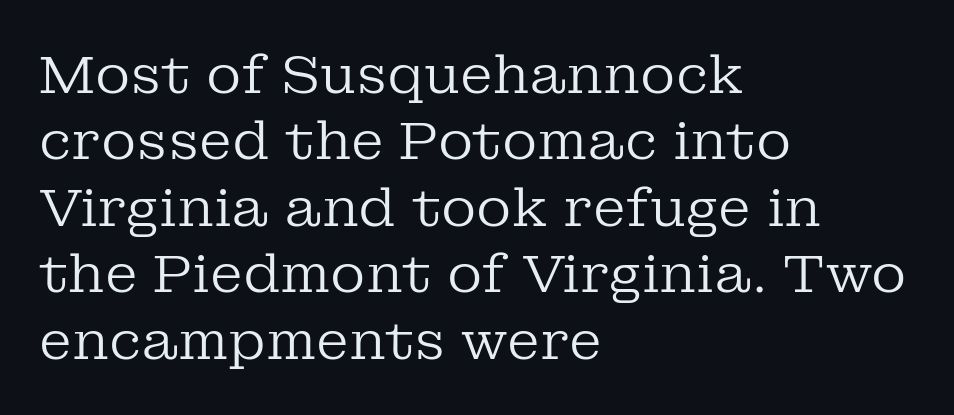
{"serif": "yes", "italic": "no", "bold": "no", "weight": "regular", "width": "normal", "stroke_contrast": "low", "x_height": "medium", "monospaced": "no", "underline": "no", "align": "left", "line_spacing_ratio": 1.23, "letter_spacing": "normal", "letter_spacing_em": 0.0, "glyph_px": 54}
